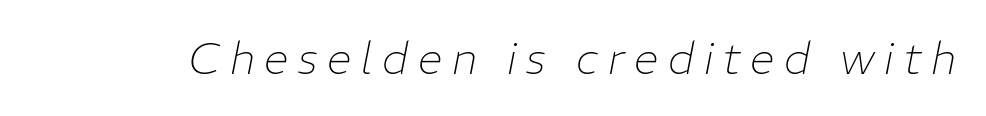
Note the varied advance widths — an 'i' is clearly narrower than an 'm'. If you drew a line through each stem, it would be angled. The gap between lines stays unmarked. A typesetter would call this heavily tracked-out type. Weight: regular or lighter.
